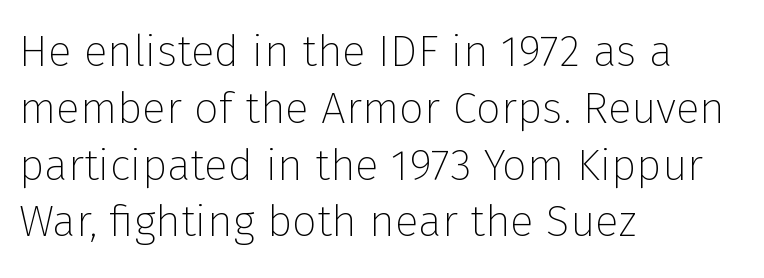
{"serif": "no", "italic": "no", "bold": "no", "weight": "thin", "width": "normal", "stroke_contrast": "low", "x_height": "medium", "monospaced": "no", "underline": "no", "align": "left", "line_spacing": "normal", "line_spacing_ratio": 1.29, "letter_spacing": "normal", "letter_spacing_em": 0.0, "glyph_px": 44}
